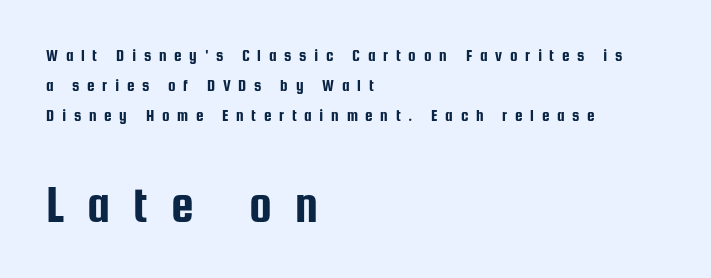
Q: Is the text italic (slanted)? A: No, it is upright.
Q: Is the typeface a serif or a sans-serif typeface? A: Sans-serif.
Q: Is the text underlined? A: No.
Q: How is the paragraph aligned? A: Left-aligned.
Q: Is the spacing between letters normal or unusually wide? A: Unusually wide.
Q: Which block of text is set in a larger size, the first (top) or the second (bottom)? A: The second (bottom) one.
Q: Width (condensed, normal, or wide)? A: Condensed.
Q: Stroke contrast? A: Low.
Q: x-height? A: Medium.
Q: Monospaced? A: No.
